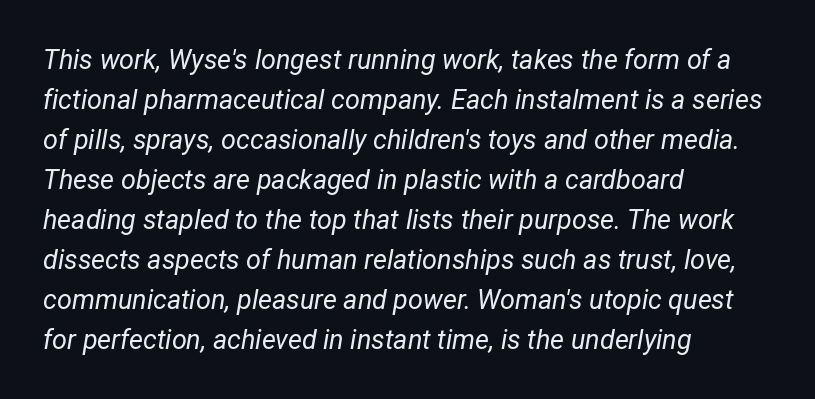
Q: Is the text bold? A: No.
Q: Is the text italic (slanted)? A: Yes, it leans right by about 12 degrees.
Q: Is the text underlined? A: No.
Q: How is the paragraph aligned? A: Left-aligned.
Q: Is the spacing between letters normal or unusually wide? A: Normal.
Q: Is the spacing between lines tight, normal or loose? A: Normal.
